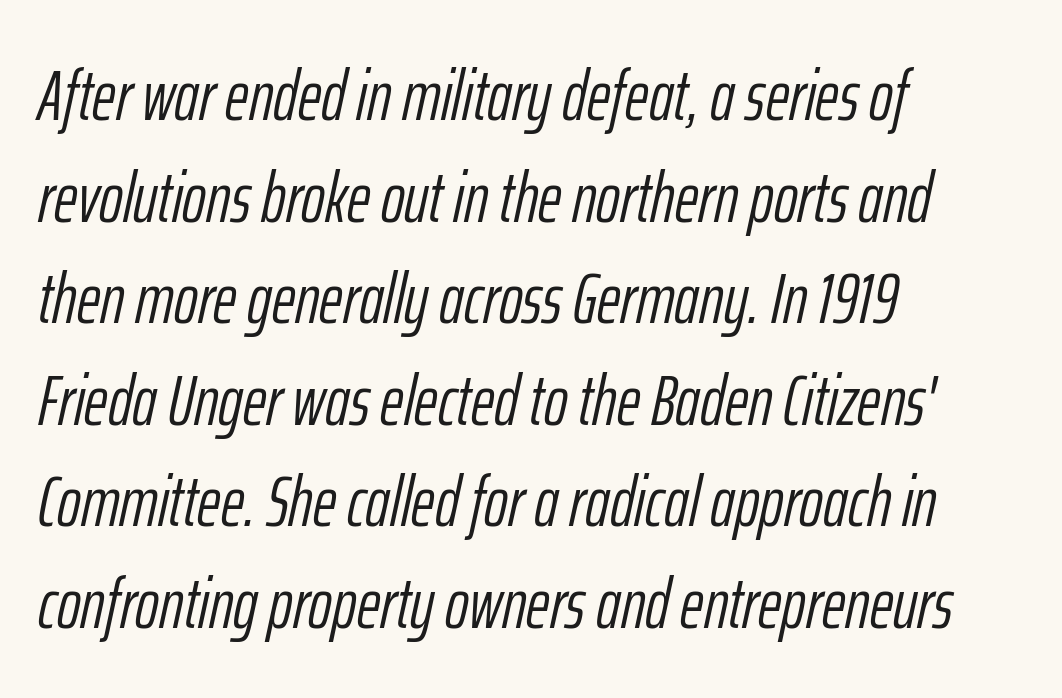
{"italic": "yes", "lean": "right", "slant_degrees": 12, "bold": "no", "weight": "light", "width": "condensed", "stroke_contrast": "low", "x_height": "medium", "monospaced": "no", "underline": "no", "align": "left", "line_spacing": "normal", "line_spacing_ratio": 1.41, "letter_spacing": "normal", "letter_spacing_em": 0.0, "glyph_px": 72}
